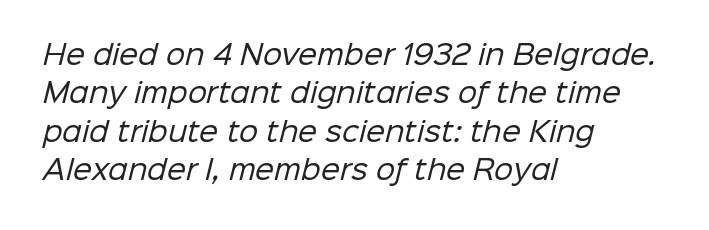
Typeset ragged right — the left edge is the straight one. Clear beneath every line of the passage. Vertically, the passage feels balanced, rows spaced as you'd expect. Letter spacing: default. Bold? No — there's no thickening of the strokes.
